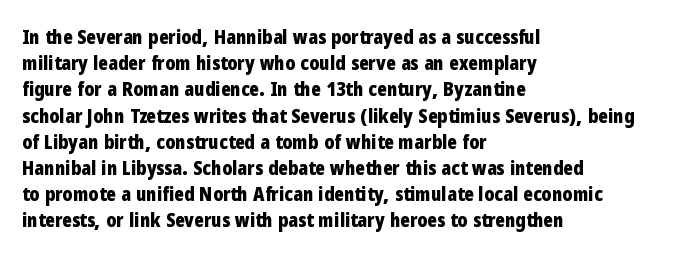
{"italic": "no", "bold": "yes", "underline": "no", "align": "left", "line_spacing": "normal", "line_spacing_ratio": 1.31, "letter_spacing": "normal", "letter_spacing_em": 0.0, "glyph_px": 20}
